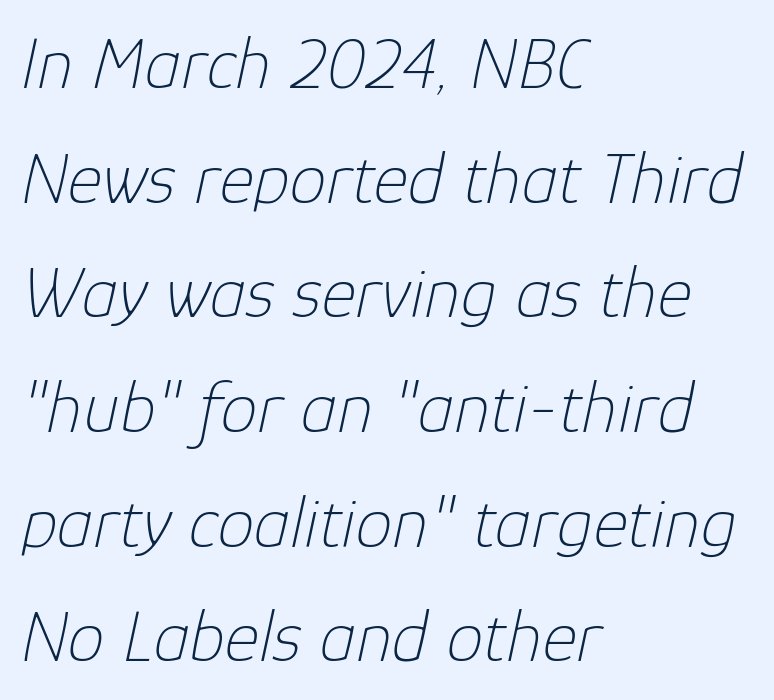
{"italic": "yes", "lean": "right", "slant_degrees": 12, "bold": "no", "weight": "thin", "width": "normal", "stroke_contrast": "low", "x_height": "medium", "monospaced": "no", "underline": "no", "align": "left", "line_spacing": "normal", "line_spacing_ratio": 1.55, "letter_spacing": "normal", "letter_spacing_em": 0.0, "glyph_px": 74}
